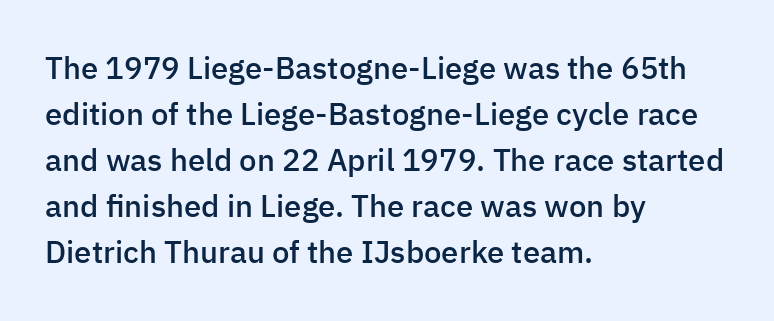
Varying glyph widths throughout — classic text-font behaviour. Rule under the text: the space is simply empty. The rows are spaced the way most documents space them. It's the straight-up-and-down kind of type. Slightly chunky letters — semibold, I'd say, not full bold.
